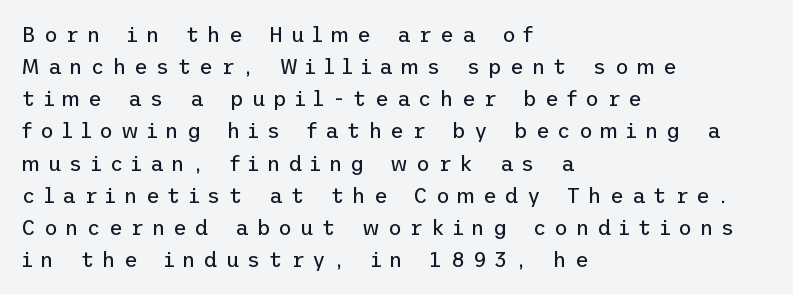
The image shows 21 px text type, upright; set left-aligned, normal line spacing (1.53x), unusually wide letter spacing (+0.38 em), not underlined.
